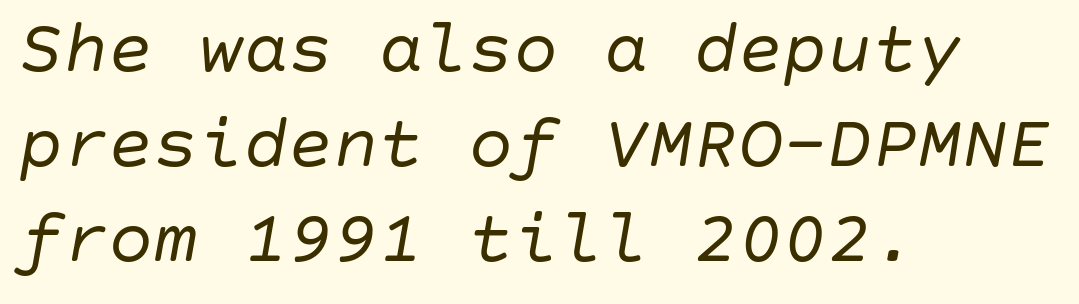
The specimen reads as italic at a glance. The space beneath each line is pristine and unruled. A quiet, ordinary-to-light weight characterises the typeface. Rows of type keep a routine distance in the vertical direction. The paragraph shown leans on its left margin.
